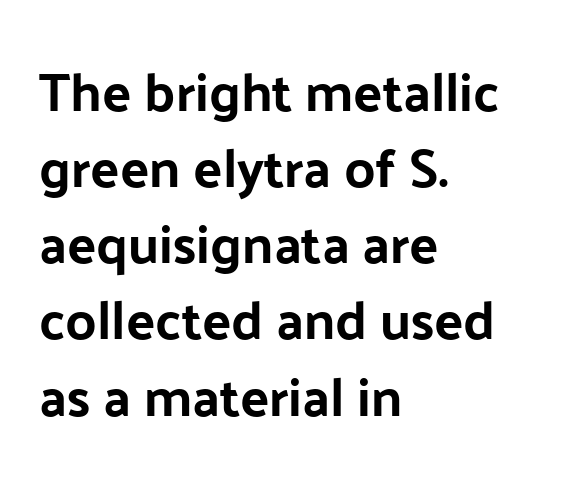
The image shows 54 px sans-serif type, upright; set left-aligned, normal line spacing (1.41x), normal letter spacing, not underlined; low stroke contrast and a medium x-height.
